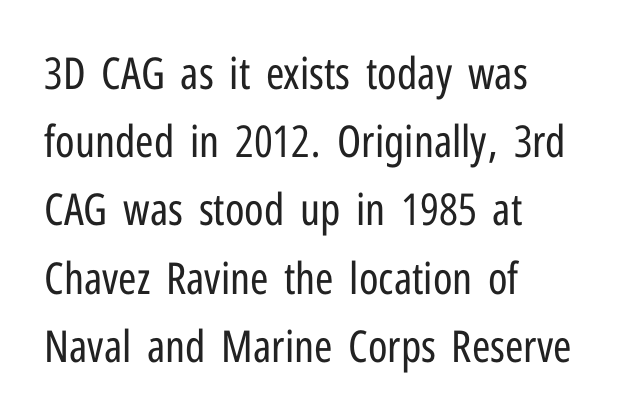
What's the leading like? Ordinary, nothing unusual. Note the varied advance widths — an 'i' is clearly narrower than an 'm'. The letterforms sit shoulder to shoulder at normal distance. These lines are composed in type without serifs. Heaviness? Minimal to ordinary, like unemphasized prose. Descender tails drop into unmarked territory.
